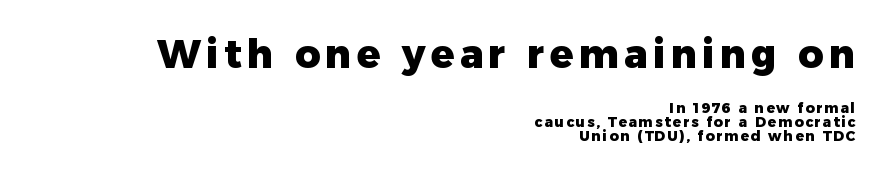
Q: Is the text bold? A: Yes.
Q: Is the text italic (slanted)? A: No, it is upright.
Q: Is the typeface a serif or a sans-serif typeface? A: Sans-serif.
Q: Is the text underlined? A: No.
Q: How is the paragraph aligned? A: Right-aligned.
Q: Is the spacing between lines tight, normal or loose? A: Tight.
Q: Which block of text is set in a larger size, the first (top) or the second (bottom)? A: The first (top) one.
Q: Width (condensed, normal, or wide)? A: Normal.
Q: Stroke contrast? A: Low.
Q: x-height? A: Medium.
Q: Monospaced? A: No.
